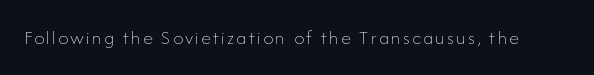
{"italic": "no", "bold": "no", "underline": "no", "glyph_px": 20}
